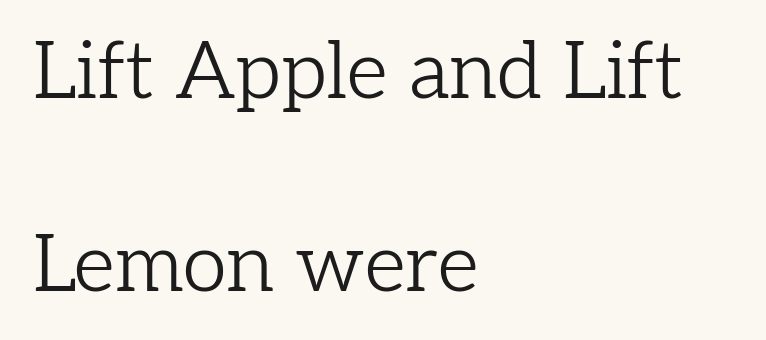
{"serif": "yes", "italic": "no", "bold": "no", "weight": "light", "width": "normal", "stroke_contrast": "low", "x_height": "medium", "monospaced": "no", "underline": "no", "align": "left", "line_spacing": "loose", "line_spacing_ratio": 2.41, "letter_spacing": "normal", "letter_spacing_em": 0.0, "glyph_px": 80}
